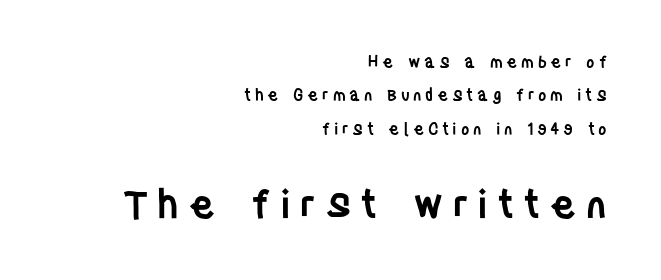
{"serif": "no", "italic": "no", "bold": "semi", "weight": "semibold", "width": "condensed", "stroke_contrast": "low", "x_height": "large", "monospaced": "no", "underline": "no", "align": "right", "line_spacing": "loose", "line_spacing_ratio": 2.08, "letter_spacing": "wide", "letter_spacing_em": 0.23, "larger_block": "second", "size_ratio": 2.44, "glyph_px": 39}
